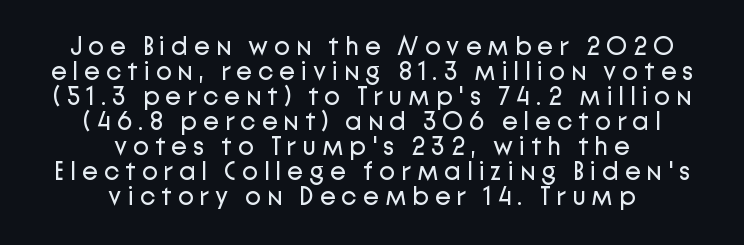
The face looks like a standard text weight, possibly lighter. A student would call this center alignment; a typographer would say set centered. Type without underlining. The letters stand upright; this is a roman face. Students, note that the glyphs here are deliberately spaced far apart.
